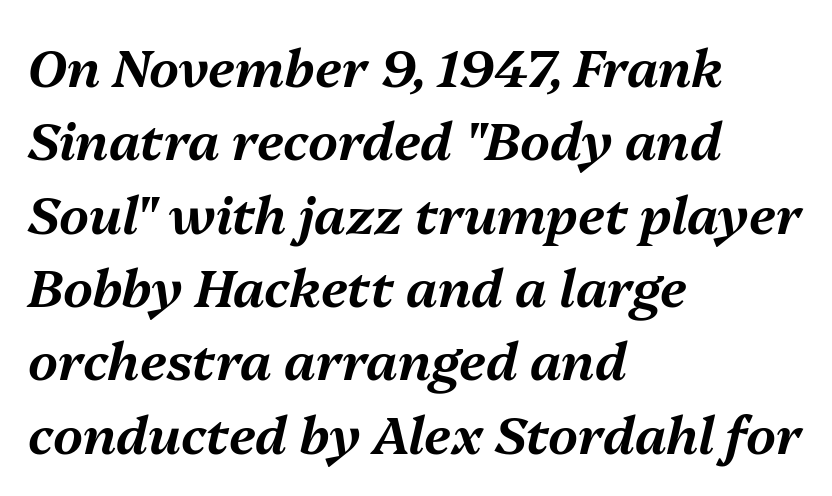
Q: Is the text italic (slanted)? A: Yes, it leans right by about 13 degrees.
Q: Is the text underlined? A: No.
Q: How is the paragraph aligned? A: Left-aligned.
Q: Is the spacing between letters normal or unusually wide? A: Normal.
Q: Is the spacing between lines tight, normal or loose? A: Normal.
Q: Width (condensed, normal, or wide)? A: Normal.
Q: Stroke contrast? A: Medium.
Q: x-height? A: Medium.
Q: Monospaced? A: No.
